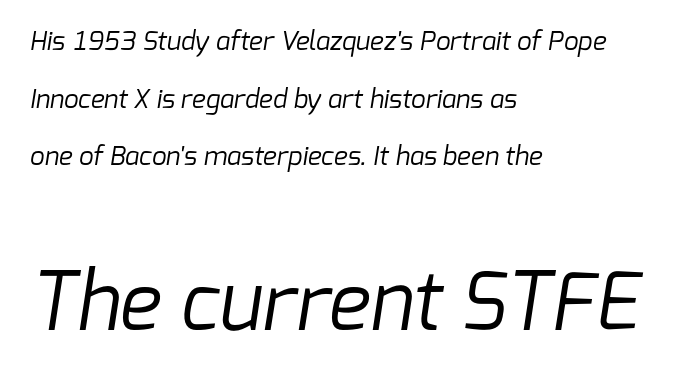
The image shows 79 px regular-weight sans-serif type; set left-aligned, loose line spacing (2.22x), normal letter spacing, not underlined; the second (bottom) block is 3.04x larger; low stroke contrast and a medium x-height.
